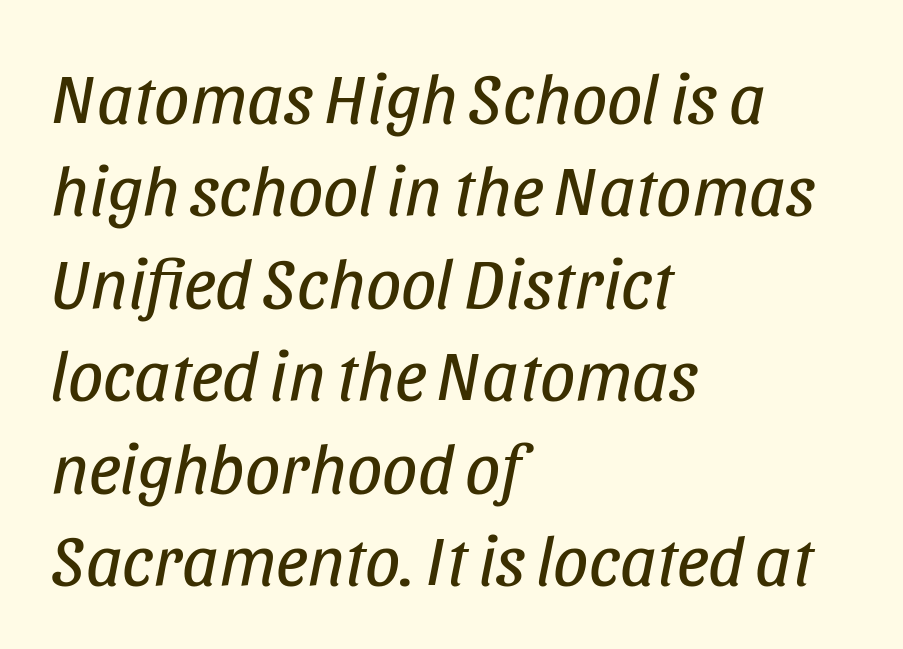
A typesetter would call this proportional, since set widths differ per character. The lines sit at an ordinary, default distance from one another. Caption: face not bold, strokes unweighted. The letters sit at their default tracking, neither squeezed nor spread. Honestly, there is no underline to notice here at all. The setting favours the left margin, as ordinary paragraphs usually do.
